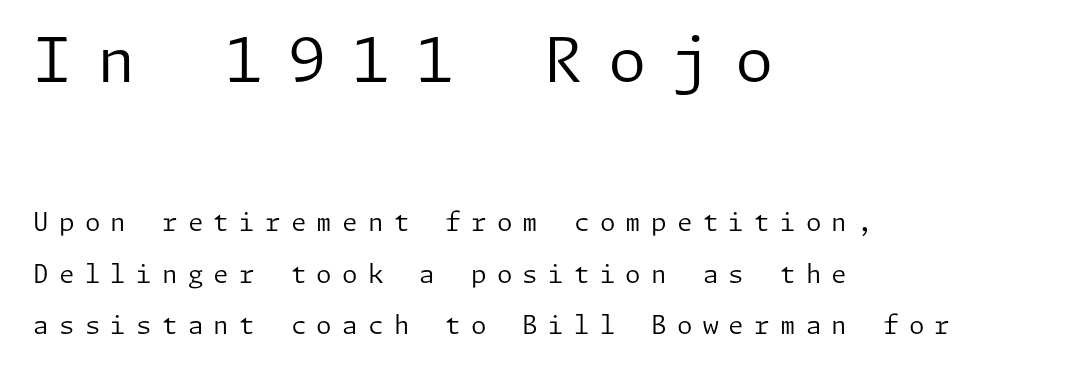
Q: Is the text bold? A: No.
Q: Is the text italic (slanted)? A: No, it is upright.
Q: Is the typeface a serif or a sans-serif typeface? A: Sans-serif.
Q: Is the text underlined? A: No.
Q: How is the paragraph aligned? A: Left-aligned.
Q: Is the spacing between letters normal or unusually wide? A: Unusually wide.
Q: Is the spacing between lines tight, normal or loose? A: Loose.
Q: Which block of text is set in a larger size, the first (top) or the second (bottom)? A: The first (top) one.
Q: Width (condensed, normal, or wide)? A: Normal.
Q: Stroke contrast? A: Low.
Q: x-height? A: Medium.
